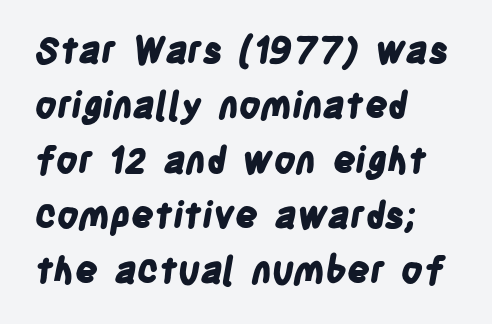
The text was rendered using a sans face with plain stroke endings. Strokes here are thick enough to call this a true bold. Line starts are locked; line ends wander. Spacing verdict: proportional, widths tailored to each character. Caption: standard tracking, unaltered.
